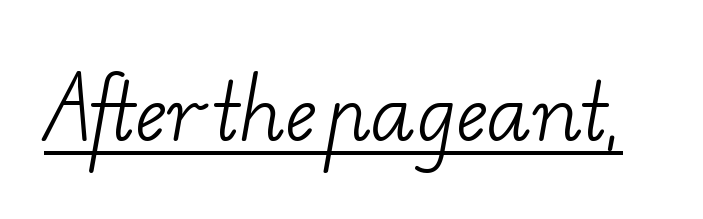
{"serif": "yes", "bold": "no", "weight": "light", "width": "wide", "stroke_contrast": "low", "x_height": "small", "monospaced": "no", "underline": "yes", "letter_spacing": "normal", "letter_spacing_em": 0.0, "glyph_px": 75}
